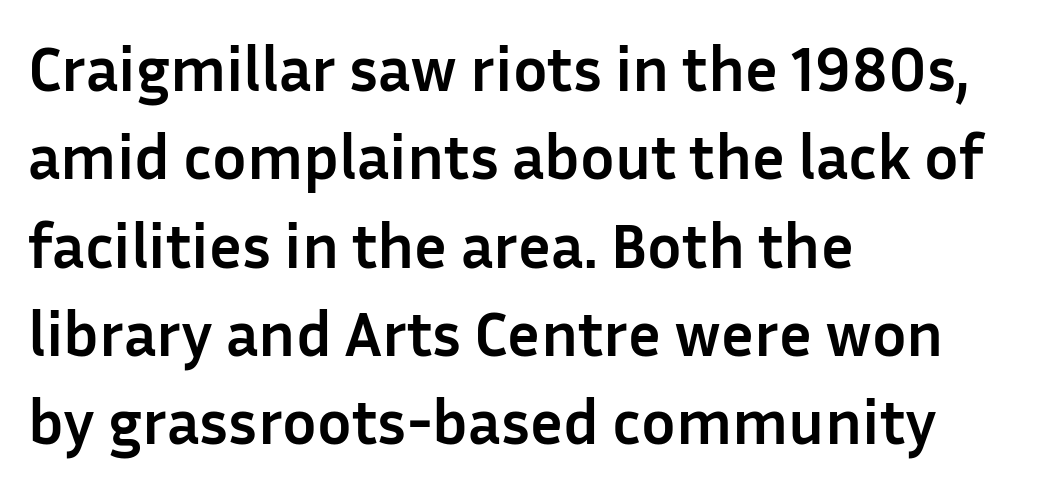
A classic flush-left, rag-right setting is used for this passage. Bare-footed words on every line. You could not count columns in this text — the font is proportionally spaced. This sample keeps an unexceptional amount of space between lines. Regarding serifs, this sample does without them. Is there any slant? The stems are plumb.
